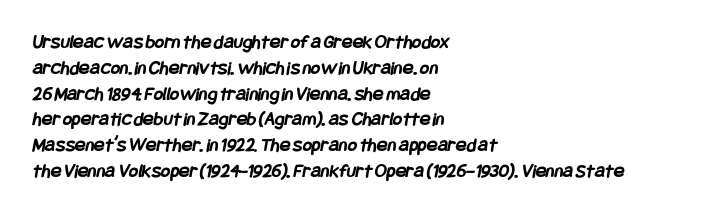
Q: Is the text bold? A: Yes.
Q: Is the text underlined? A: No.
Q: How is the paragraph aligned? A: Left-aligned.
Q: Is the spacing between letters normal or unusually wide? A: Normal.
Q: Is the spacing between lines tight, normal or loose? A: Normal.
